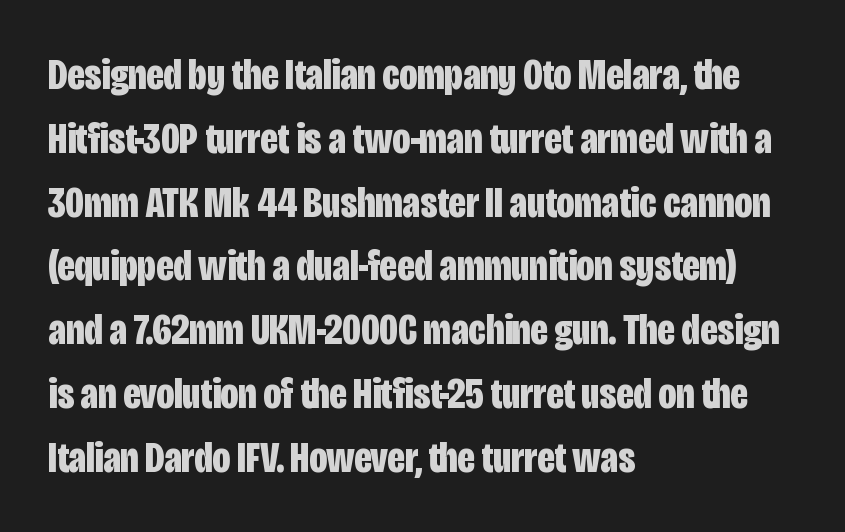
A typesetter would call this leading conventional body-copy spacing. In terms of posture, this sample is upright. The zone under the glyphs is completely vacant. The letters advance in unequal steps, a hallmark of proportional type. Nobody touched the tracking dial on this one. The font is running at its bold setting.
